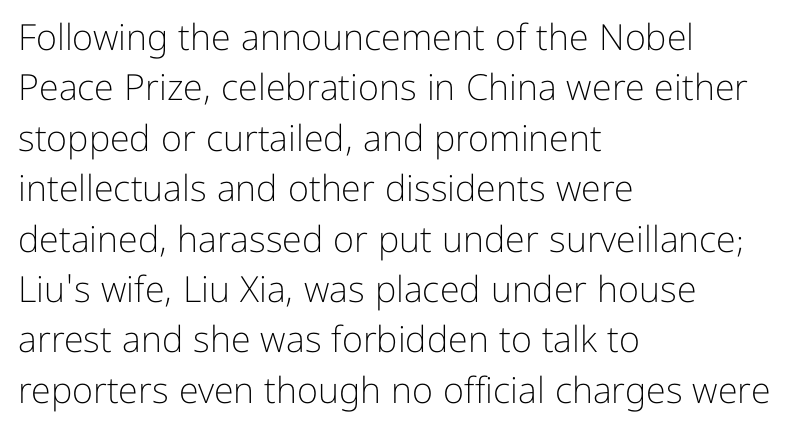
Q: Is the text bold? A: No.
Q: Is the text italic (slanted)? A: No, it is upright.
Q: Is the typeface a serif or a sans-serif typeface? A: Sans-serif.
Q: Is the text underlined? A: No.
Q: How is the paragraph aligned? A: Left-aligned.
Q: Is the spacing between letters normal or unusually wide? A: Normal.
Q: Is the spacing between lines tight, normal or loose? A: Normal.
Q: Width (condensed, normal, or wide)? A: Normal.
Q: Stroke contrast? A: Low.
Q: x-height? A: Medium.
Q: Monospaced? A: No.
